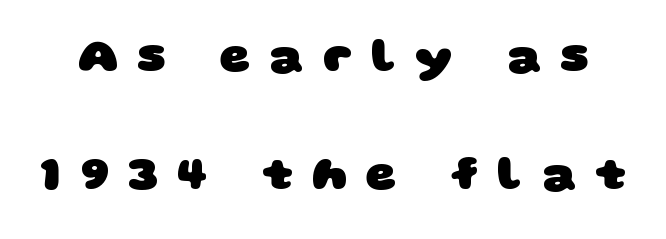
Notice how thick the strokes are: this is what a full bold looks like. Short note: letters widely spaced. A typesetter would call this proportional, since set widths differ per character. Serif or sans? Sans — the stroke terminals are bare. Any mark beneath the type? The region is blank. Rows of type keep a wide berth in the vertical direction.
